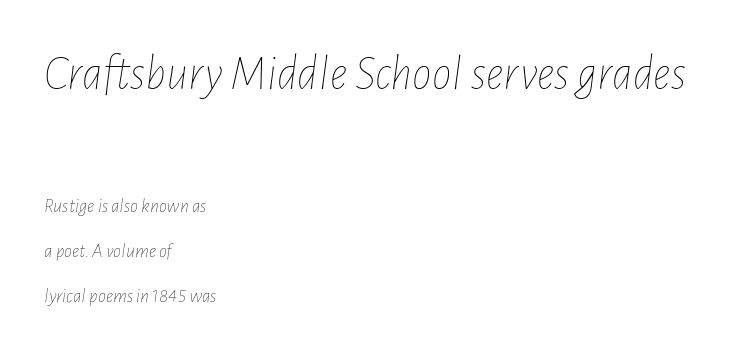
{"italic": "yes", "lean": "right", "slant_degrees": 7, "bold": "no", "weight": "thin", "width": "condensed", "stroke_contrast": "low", "x_height": "medium", "monospaced": "no", "underline": "no", "align": "left", "line_spacing": "loose", "line_spacing_ratio": 2.26, "letter_spacing": "normal", "letter_spacing_em": 0.0, "larger_block": "first", "size_ratio": 2.45, "glyph_px": 49}
